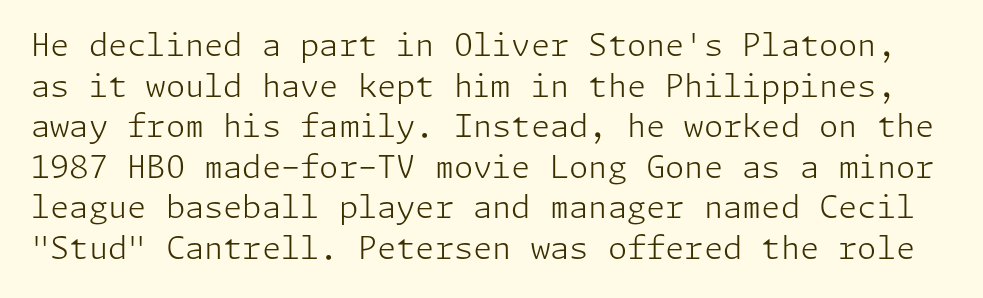
Q: Is the text bold? A: No.
Q: Is the text italic (slanted)? A: No, it is upright.
Q: Is the typeface a serif or a sans-serif typeface? A: Sans-serif.
Q: Is the text underlined? A: No.
Q: Is the spacing between letters normal or unusually wide? A: Normal.
Q: Is the spacing between lines tight, normal or loose? A: Normal.
Q: Width (condensed, normal, or wide)? A: Normal.
Q: Stroke contrast? A: Low.
Q: x-height? A: Medium.
